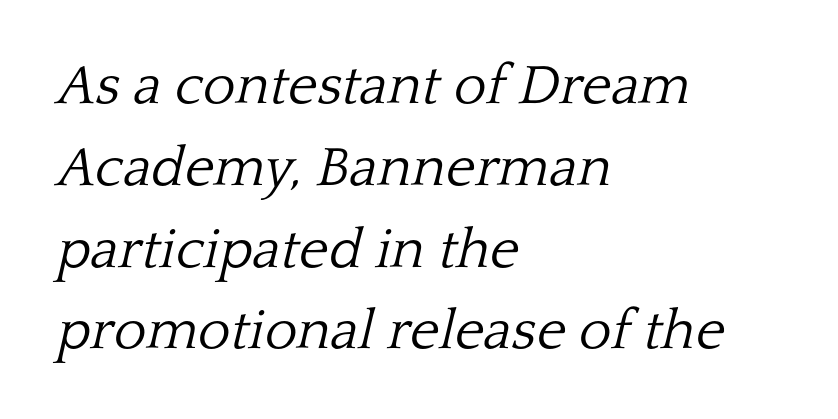
The image shows 56 px light serif type, italic (leaning right); set left-aligned, normal line spacing (1.46x), normal letter spacing, not underlined; low stroke contrast and a medium x-height.
